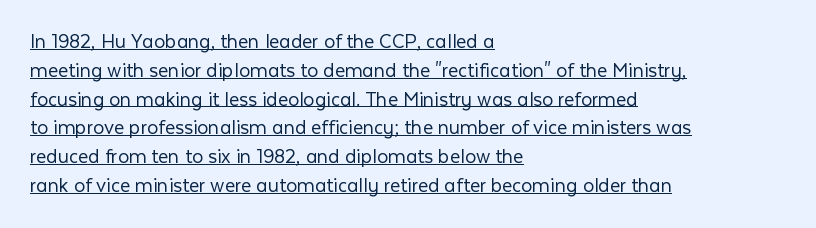
The horizontal fit of the characters is conventional and even. Heft: none added — not bold. Does a line run under the words? Yes, clearly. Honestly, the row spacing looks completely unremarkable. These lines were composed using upright roman letters. Horizontally, the lines are justified to the leading edge only.
